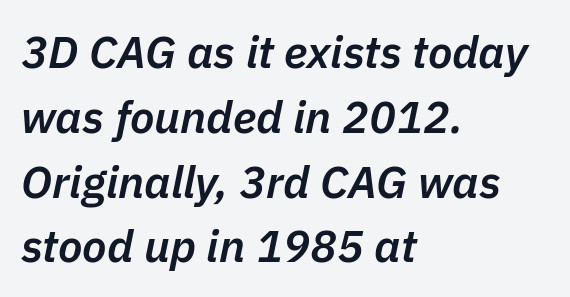
The image shows 45 px semibold type, italic (leaning right); set left-aligned, normal line spacing (1.44x), normal letter spacing, not underlined; low stroke contrast and a medium x-height.
